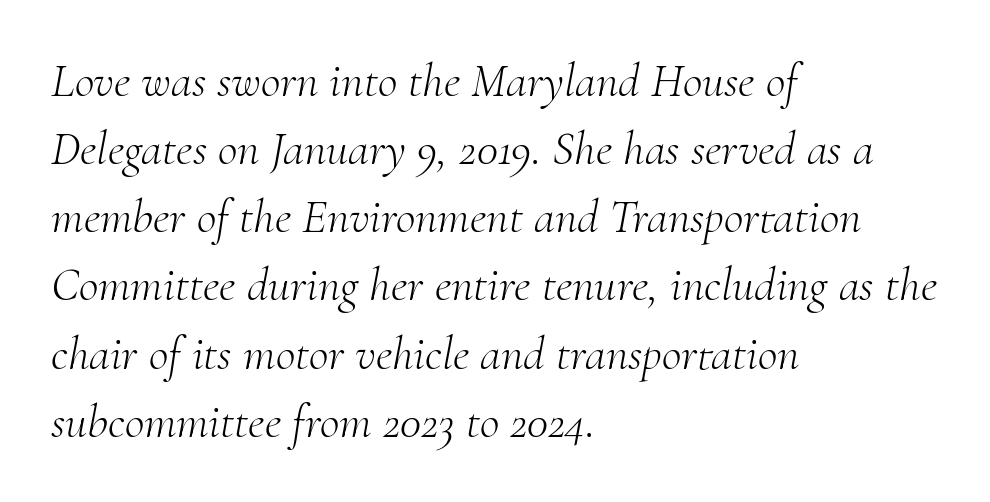
Q: Is the text bold? A: No.
Q: Is the text italic (slanted)? A: Yes, it leans right by about 10 degrees.
Q: Is the typeface a serif or a sans-serif typeface? A: Serif.
Q: Is the text underlined? A: No.
Q: How is the paragraph aligned? A: Left-aligned.
Q: Is the spacing between letters normal or unusually wide? A: Normal.
Q: Is the spacing between lines tight, normal or loose? A: Normal.
Q: Width (condensed, normal, or wide)? A: Normal.
Q: Stroke contrast? A: Medium.
Q: x-height? A: Small.
Q: Monospaced? A: No.
